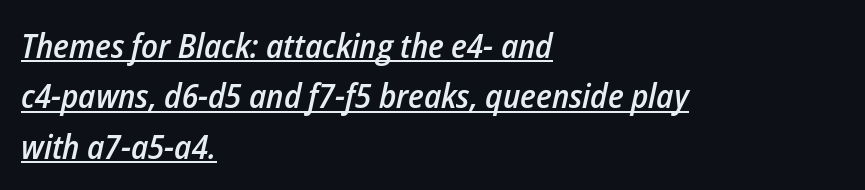
The image shows 34 px semibold, condensed type, italic (leaning right); set left-aligned, normal line spacing (1.48x), normal letter spacing, underlined; low stroke contrast and a medium x-height.
